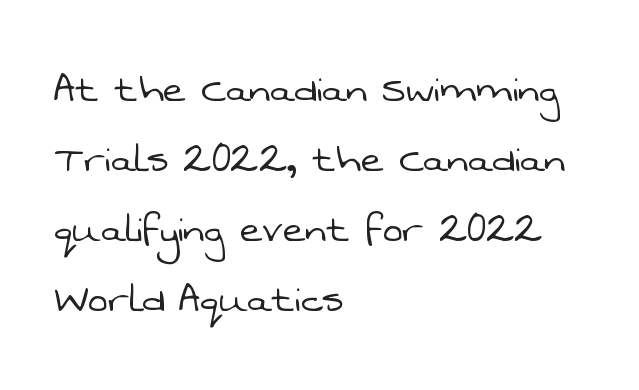
The image shows 48 px light sans-serif type; set left-aligned, normal line spacing (1.46x), normal letter spacing, not underlined; low stroke contrast and a medium x-height.
